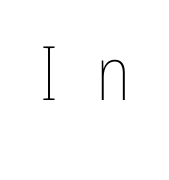
{"italic": "no", "bold": "no", "weight": "thin", "width": "condensed", "stroke_contrast": "low", "x_height": "medium", "monospaced": "no", "underline": "no", "letter_spacing": "wide", "letter_spacing_em": 0.5, "glyph_px": 75}
